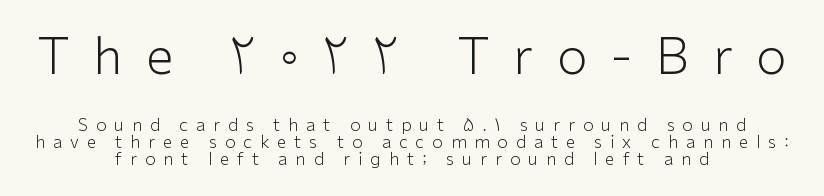
The image shows 50 px light sans-serif type, upright; set centered, tight line spacing (1.0x), unusually wide letter spacing (+0.47 em), not underlined; the first (top) block is 2.94x larger; low stroke contrast and a medium x-height.
